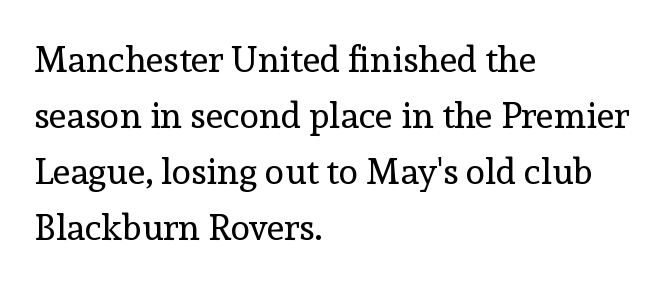
Q: Is the text bold? A: No.
Q: Is the text italic (slanted)? A: No, it is upright.
Q: Is the typeface a serif or a sans-serif typeface? A: Serif.
Q: Is the text underlined? A: No.
Q: How is the paragraph aligned? A: Left-aligned.
Q: Is the spacing between letters normal or unusually wide? A: Normal.
Q: Is the spacing between lines tight, normal or loose? A: Normal.
Q: Width (condensed, normal, or wide)? A: Normal.
Q: x-height? A: Medium.
Q: Monospaced? A: No.
